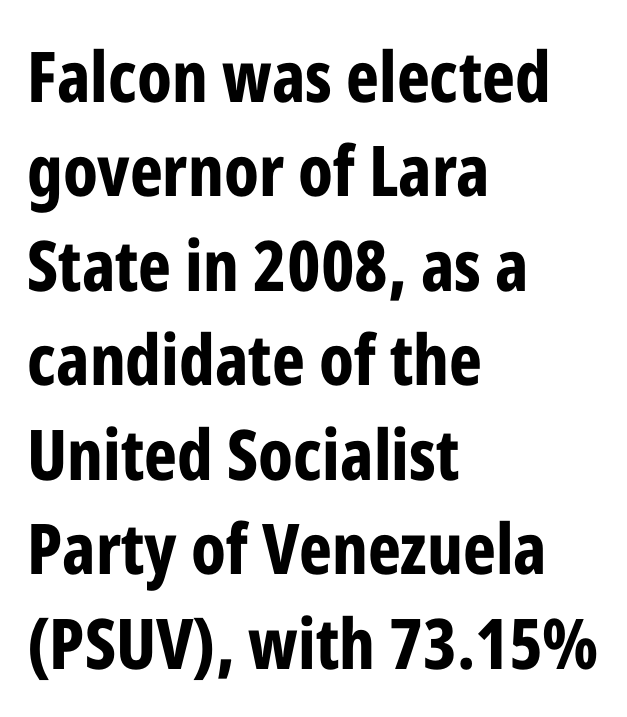
The image shows 70 px bold, condensed sans-serif type, upright; set left-aligned, normal line spacing (1.35x), normal letter spacing, not underlined; low stroke contrast and a medium x-height.
